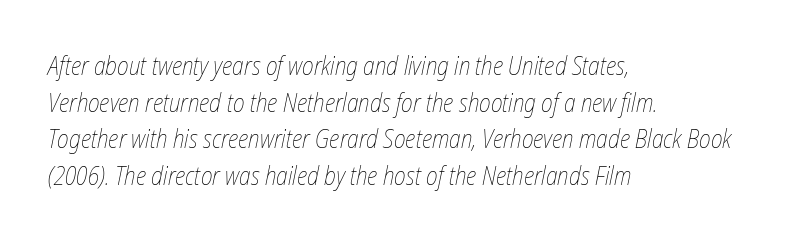
The image shows 25 px text type, italic (leaning right); set left-aligned, normal line spacing (1.47x), normal letter spacing, not underlined.
